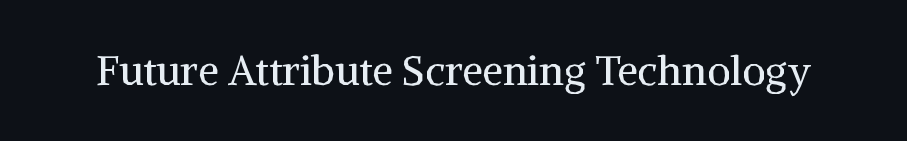
The glyphs are unaccompanied by any horizontal stroke below them. Here the designer chose a conventional face with non-uniform glyph widths. Are there feet on the stems? There are — it's a serif. The font sits on the lighter half of the weight spectrum, regular included.
